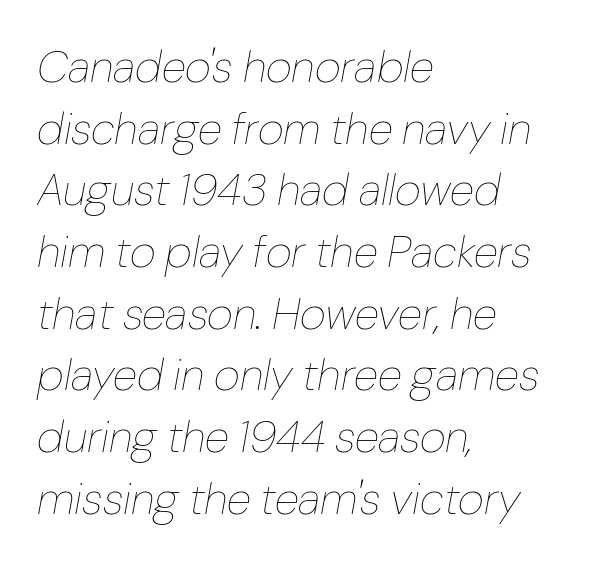
The image shows 45 px thin type, italic (leaning right); set left-aligned, normal line spacing (1.37x), normal letter spacing, not underlined; low stroke contrast and a medium x-height.
